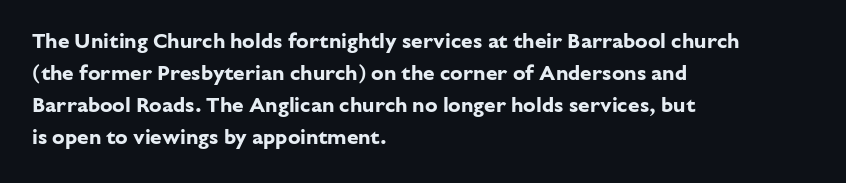
Tracking value appears to be zero — textbook default spacing. Is the type bold? Yes — the strokes are clearly thick and heavy. The block of text has a typical density, with ordinary space between rows. The rag falls on the right side of this text block. Words float on clear page, feet unadorned.
